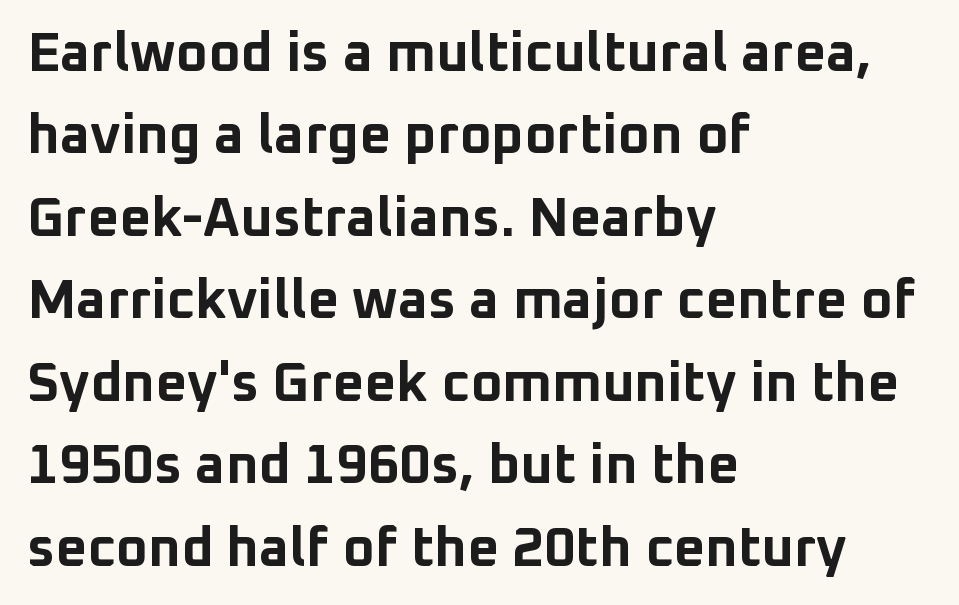
Q: Is the text bold? A: Yes.
Q: Is the text italic (slanted)? A: No, it is upright.
Q: Is the typeface a serif or a sans-serif typeface? A: Sans-serif.
Q: Is the text underlined? A: No.
Q: How is the paragraph aligned? A: Left-aligned.
Q: Is the spacing between letters normal or unusually wide? A: Normal.
Q: Is the spacing between lines tight, normal or loose? A: Normal.
Q: Width (condensed, normal, or wide)? A: Normal.
Q: Stroke contrast? A: Low.
Q: x-height? A: Medium.
Q: Monospaced? A: No.
